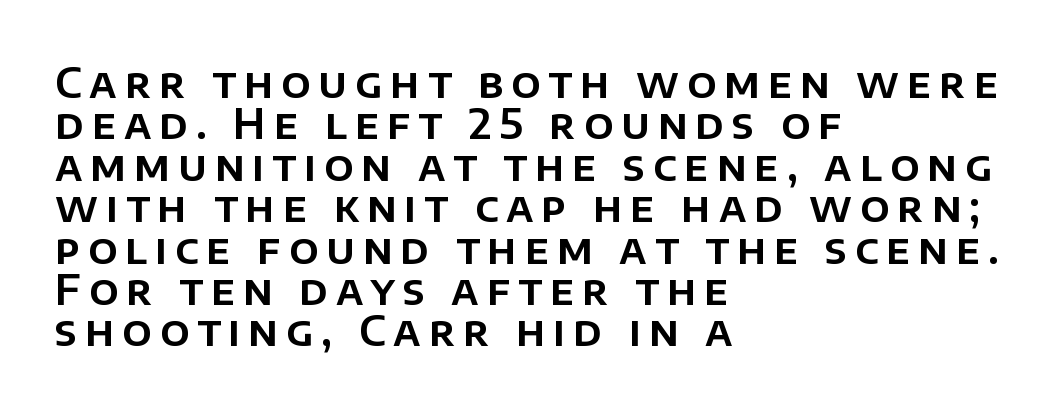
{"serif": "no", "italic": "no", "width": "normal", "stroke_contrast": "low", "x_height": "large", "monospaced": "no", "underline": "no", "align": "left", "line_spacing": "tight", "line_spacing_ratio": 1.01, "glyph_px": 41}
